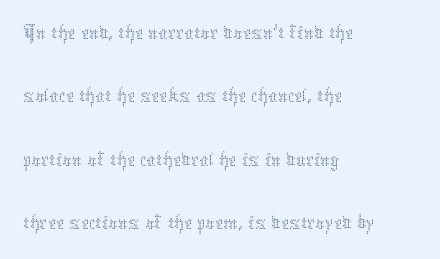
{"italic": "no", "bold": "no", "weight": "thin", "width": "normal", "stroke_contrast": "medium", "x_height": "medium", "monospaced": "no", "underline": "no", "align": "left", "line_spacing": "normal", "line_spacing_ratio": 1.38, "letter_spacing": "normal", "letter_spacing_em": 0.0, "glyph_px": 46}
